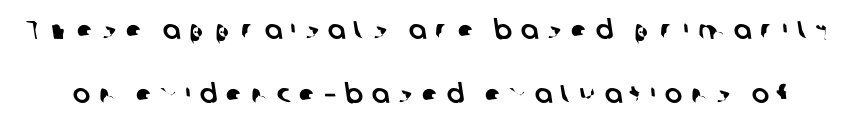
Q: Is the text underlined? A: No.
Q: Is the spacing between letters normal or unusually wide? A: Unusually wide.
Q: Is the spacing between lines tight, normal or loose? A: Loose.
